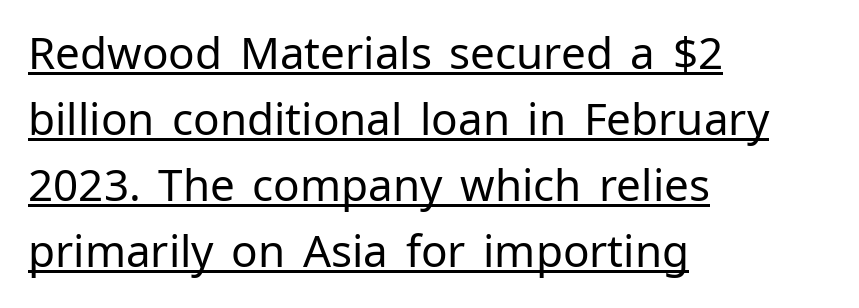
{"serif": "no", "italic": "no", "bold": "no", "weight": "regular", "width": "normal", "stroke_contrast": "low", "x_height": "medium", "monospaced": "no", "underline": "yes", "align": "left", "line_spacing": "normal", "line_spacing_ratio": 1.5, "letter_spacing": "normal", "letter_spacing_em": 0.0, "glyph_px": 44}
